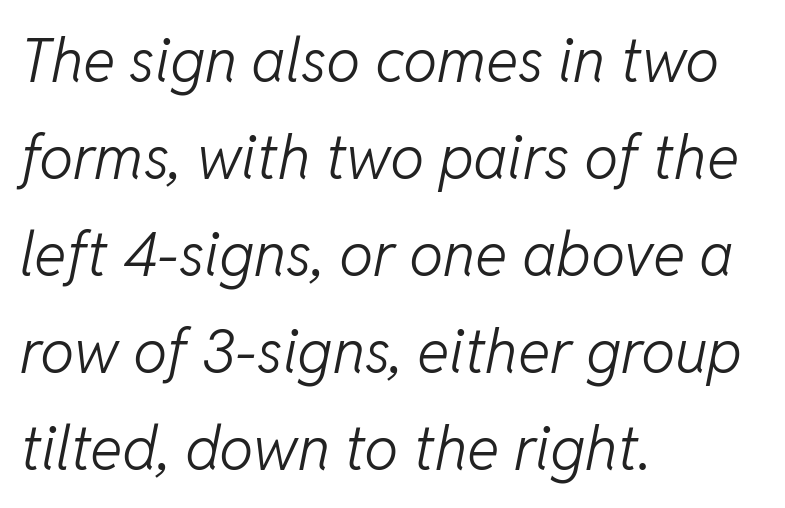
Q: Is the text bold? A: No.
Q: Is the text italic (slanted)? A: Yes, it leans right by about 11 degrees.
Q: Is the text underlined? A: No.
Q: How is the paragraph aligned? A: Left-aligned.
Q: Is the spacing between letters normal or unusually wide? A: Normal.
Q: Is the spacing between lines tight, normal or loose? A: Normal.
Q: Width (condensed, normal, or wide)? A: Normal.
Q: Stroke contrast? A: Low.
Q: x-height? A: Medium.
Q: Monospaced? A: No.
